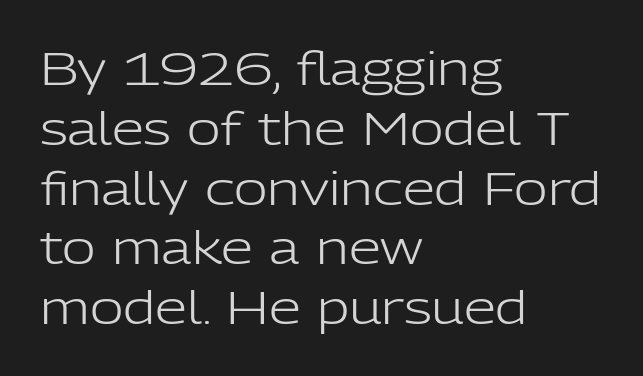
The image shows 46 px light sans-serif type, upright; set left-aligned, normal line spacing (1.3x), normal letter spacing, not underlined; low stroke contrast and a medium x-height.
